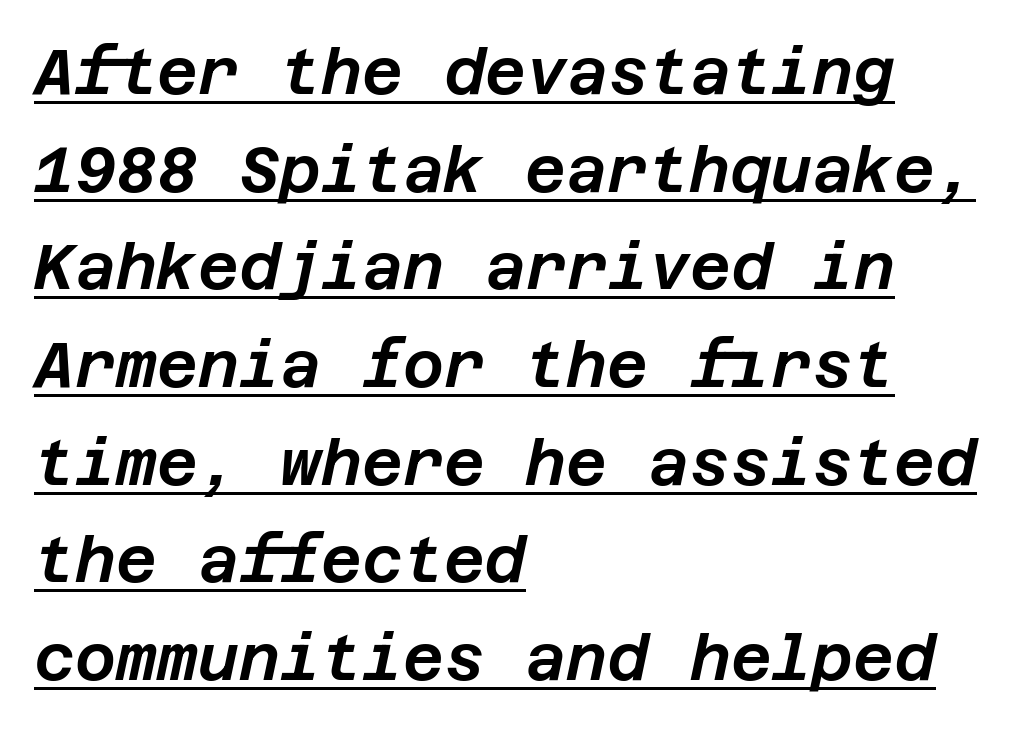
{"italic": "yes", "lean": "right", "slant_degrees": 12, "width": "normal", "stroke_contrast": "low", "x_height": "large", "underline": "yes", "align": "left", "line_spacing": "normal", "line_spacing_ratio": 1.55, "letter_spacing": "normal", "letter_spacing_em": 0.0, "glyph_px": 63}
